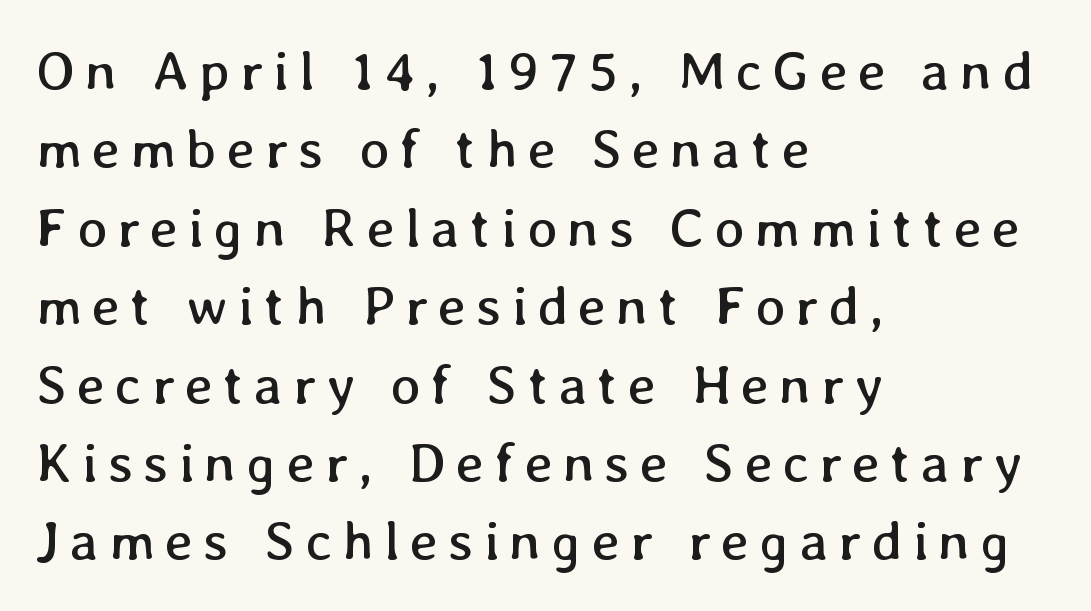
{"italic": "no", "bold": "no", "weight": "regular", "width": "normal", "stroke_contrast": "low", "x_height": "medium", "monospaced": "no", "underline": "no", "align": "left", "line_spacing": "normal", "line_spacing_ratio": 1.4, "glyph_px": 56}
